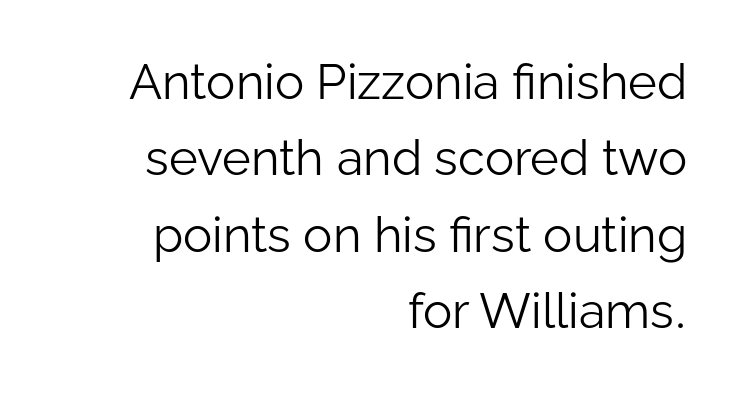
The image shows 49 px light sans-serif type, upright; set right-aligned, normal line spacing (1.56x), normal letter spacing, not underlined; low stroke contrast and a medium x-height.
